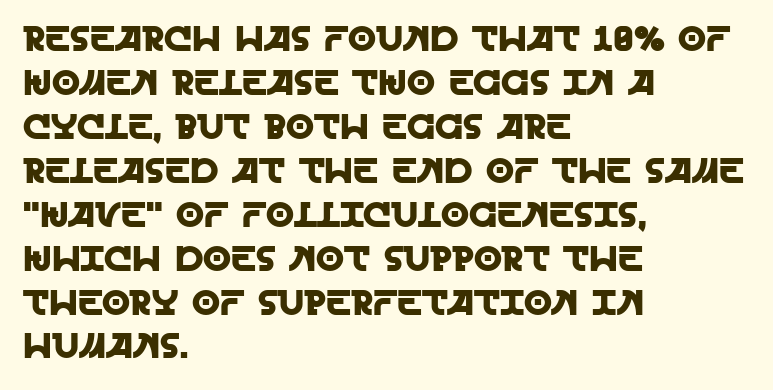
The image shows 36 px sans-serif type, upright; set left-aligned, line spacing 1.22x, normal letter spacing, not underlined; a large x-height.
